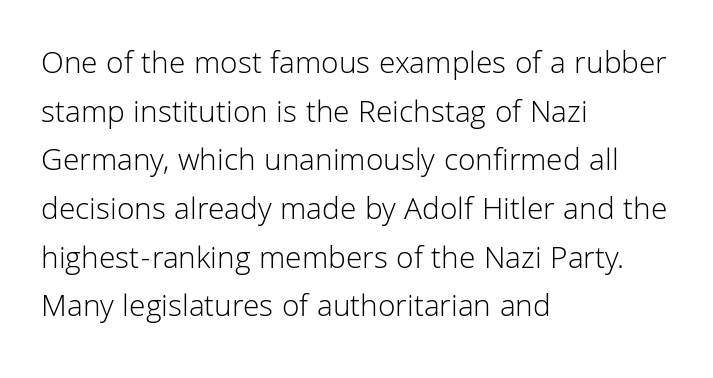
The image shows 32 px light sans-serif type, upright; set left-aligned, normal line spacing (1.52x), normal letter spacing, not underlined; low stroke contrast and a medium x-height.
